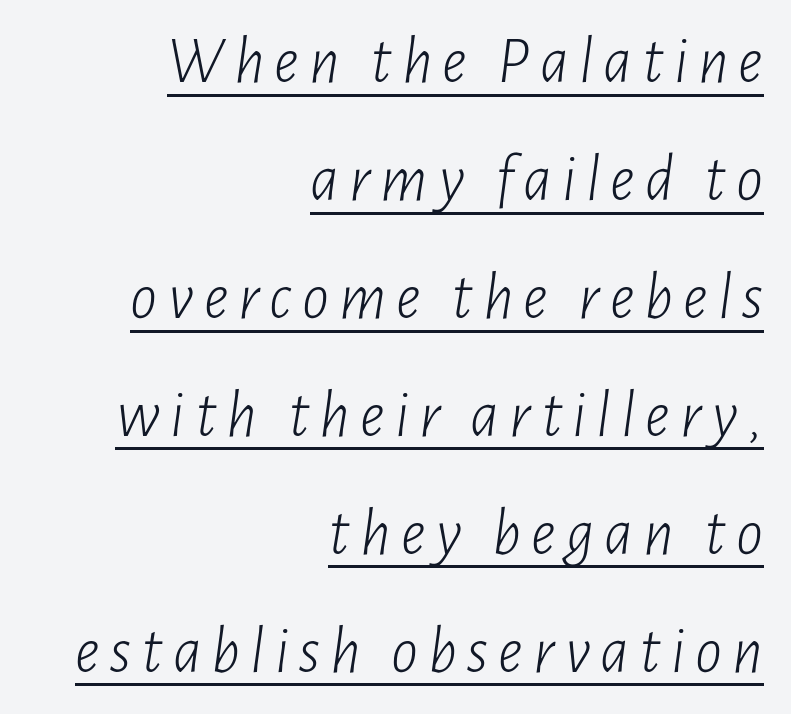
The compositor pushed each line to the right boundary. It's the slanting kind of type. Each letter keeps its own natural width here, so spacing adapts to shape. Compared with undecorated copy, this sample adds a rule below the words. Nothing heavy about these letters — not bold at all.
